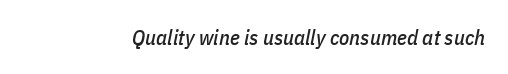
Q: Is the text italic (slanted)? A: Yes, it leans right by about 11 degrees.
Q: Is the text underlined? A: No.
Q: Is the spacing between letters normal or unusually wide? A: Normal.
